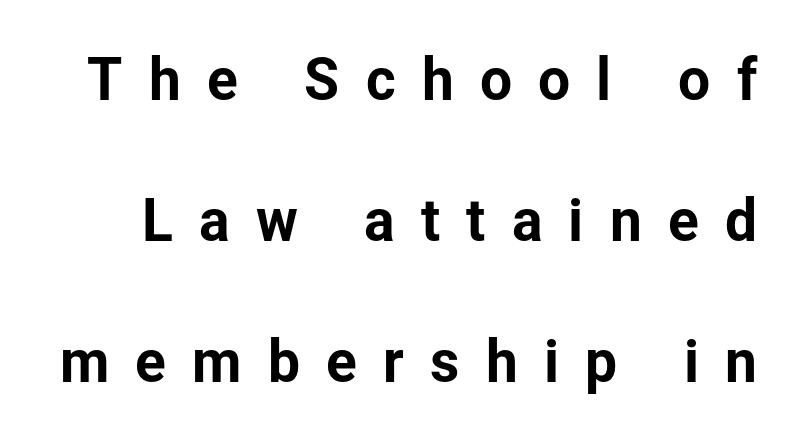
The image shows 57 px sans-serif type, upright; set loose line spacing (2.47x), unusually wide letter spacing (+0.46 em), not underlined; low stroke contrast and a medium x-height.
